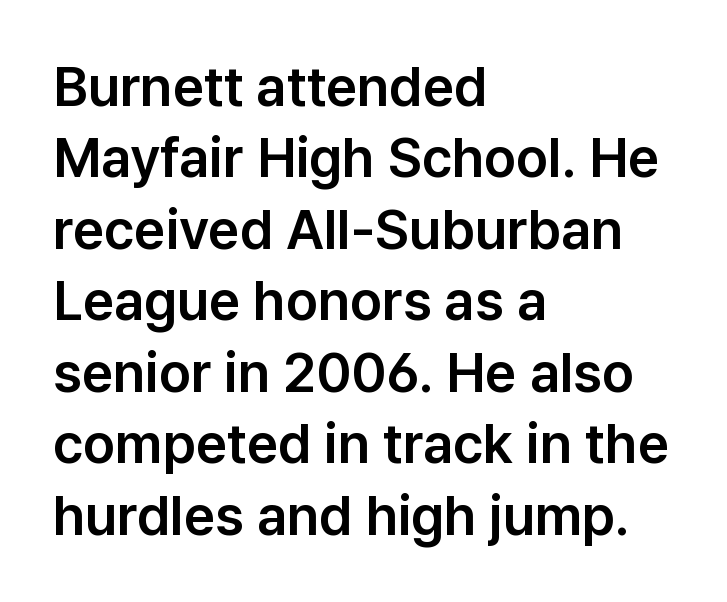
Q: Is the text italic (slanted)? A: No, it is upright.
Q: Is the typeface a serif or a sans-serif typeface? A: Sans-serif.
Q: Is the text underlined? A: No.
Q: How is the paragraph aligned? A: Left-aligned.
Q: Is the spacing between letters normal or unusually wide? A: Normal.
Q: Is the spacing between lines tight, normal or loose? A: Normal.
Q: Width (condensed, normal, or wide)? A: Normal.
Q: Stroke contrast? A: Low.
Q: x-height? A: Medium.
Q: Monospaced? A: No.
